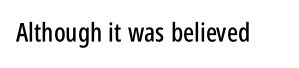
The image shows 26 px text type, upright; set normal letter spacing, not underlined.
